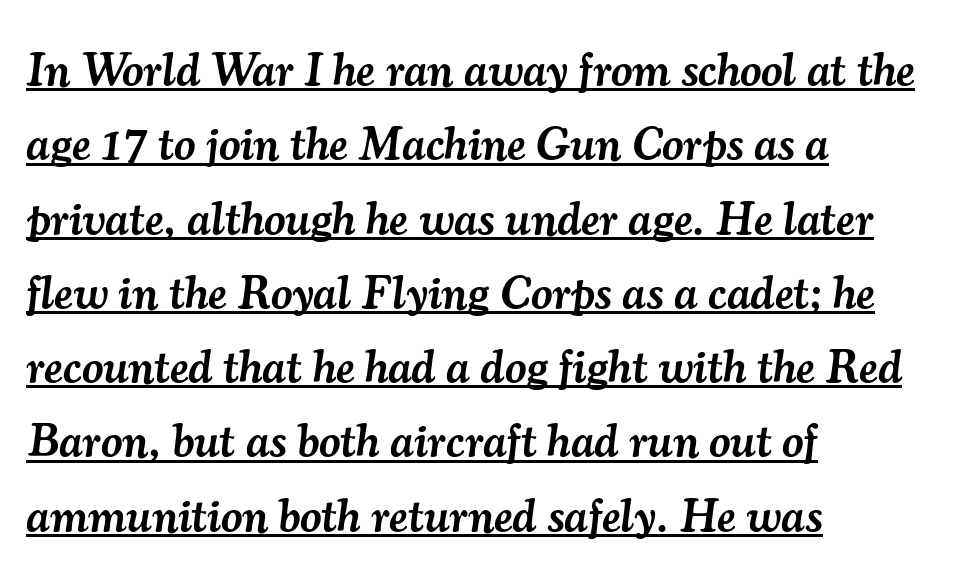
Q: Is the text bold? A: Semi-bold.
Q: Is the text italic (slanted)? A: Yes, it leans right by about 7 degrees.
Q: Is the typeface a serif or a sans-serif typeface? A: Serif.
Q: Is the text underlined? A: Yes.
Q: How is the paragraph aligned? A: Left-aligned.
Q: Is the spacing between letters normal or unusually wide? A: Normal.
Q: Is the spacing between lines tight, normal or loose? A: Normal.
Q: Width (condensed, normal, or wide)? A: Normal.
Q: Stroke contrast? A: Medium.
Q: x-height? A: Small.
Q: Monospaced? A: No.
